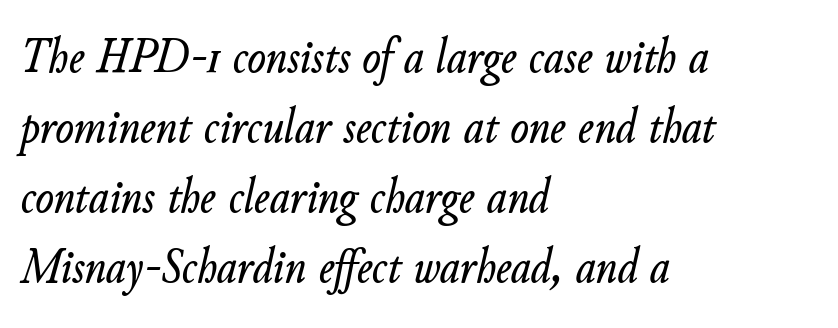
Q: Is the text italic (slanted)? A: Yes, it leans right by about 11 degrees.
Q: Is the text underlined? A: No.
Q: How is the paragraph aligned? A: Left-aligned.
Q: Is the spacing between letters normal or unusually wide? A: Normal.
Q: Is the spacing between lines tight, normal or loose? A: Normal.
Q: Width (condensed, normal, or wide)? A: Normal.
Q: Stroke contrast? A: Low.
Q: x-height? A: Small.
Q: Monospaced? A: No.
